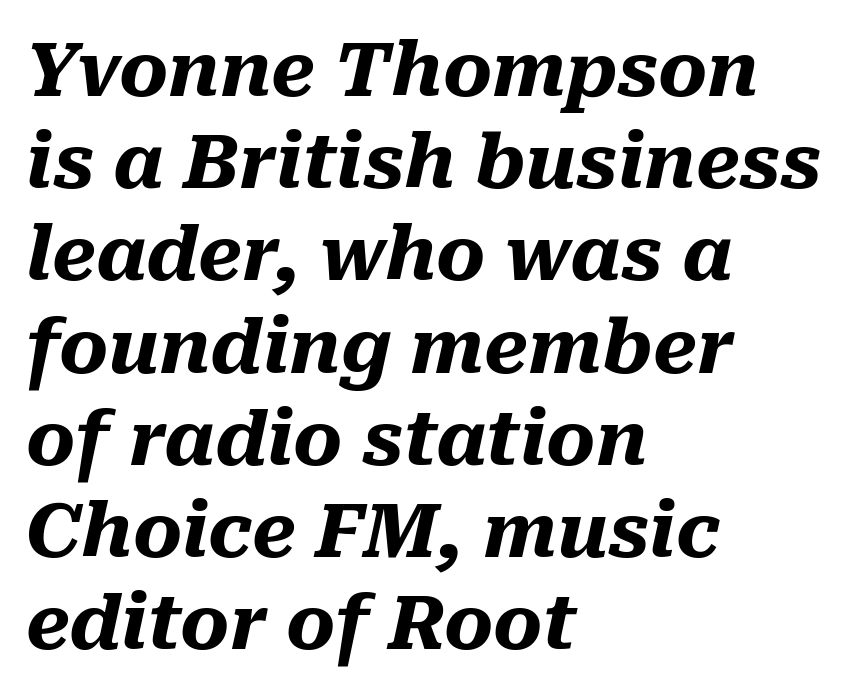
Q: Is the text bold? A: Yes.
Q: Is the text italic (slanted)? A: Yes, it leans right by about 10 degrees.
Q: Is the text underlined? A: No.
Q: How is the paragraph aligned? A: Left-aligned.
Q: Is the spacing between letters normal or unusually wide? A: Normal.
Q: Width (condensed, normal, or wide)? A: Normal.
Q: Stroke contrast? A: Medium.
Q: x-height? A: Medium.
Q: Monospaced? A: No.
